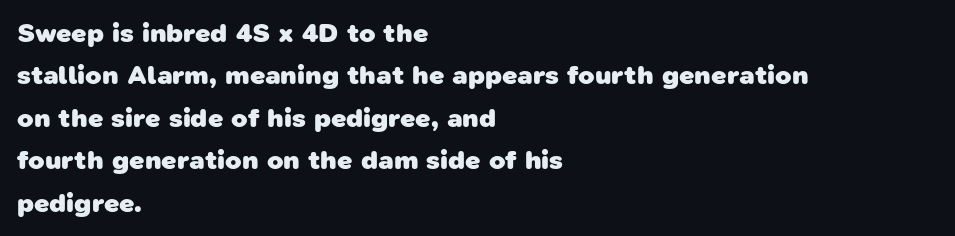
Q: Is the text bold? A: Yes.
Q: Is the text underlined? A: No.
Q: How is the paragraph aligned? A: Left-aligned.
Q: Is the spacing between letters normal or unusually wide? A: Normal.
Q: Is the spacing between lines tight, normal or loose? A: Normal.
